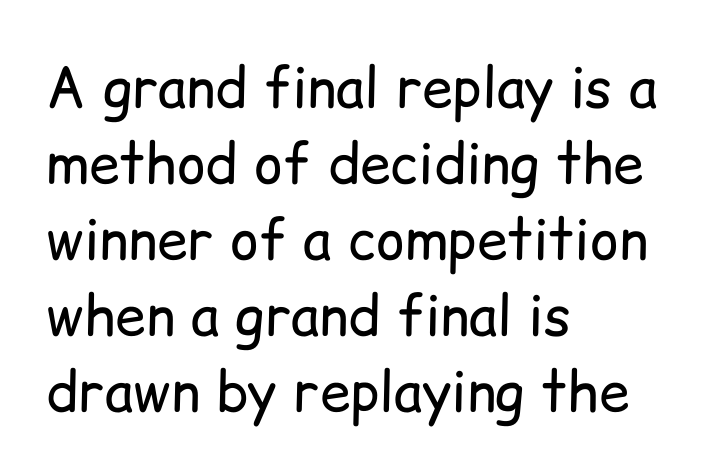
The image shows 55 px regular-weight sans-serif type, upright; set left-aligned, normal line spacing (1.38x), normal letter spacing, not underlined; low stroke contrast and a medium x-height.
